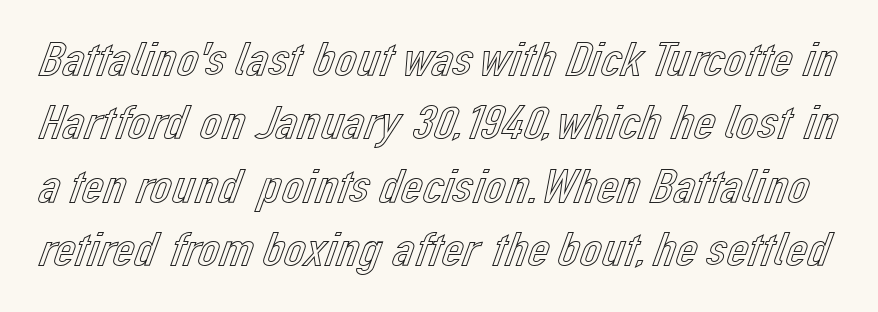
The image shows 48 px text type; set normal line spacing (1.32x), normal letter spacing, not underlined; a medium x-height.
